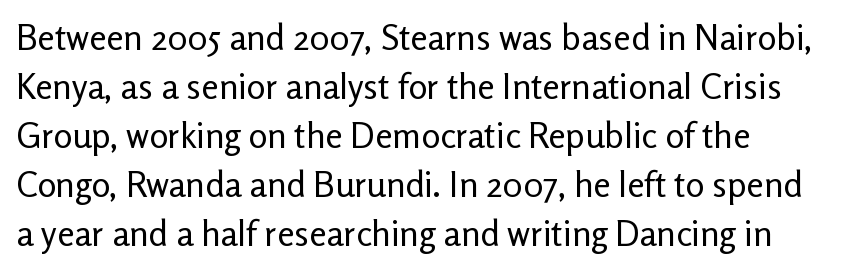
Rows of type keep a routine distance in the vertical direction. The space directly below the letters is spotless. Weight: not bold — regular or lighter. What stands out about the letter spacing? Nothing — it is the standard amount. Note: no serifs on the glyphs. Proportional: the letters do not fall into vertical columns.
